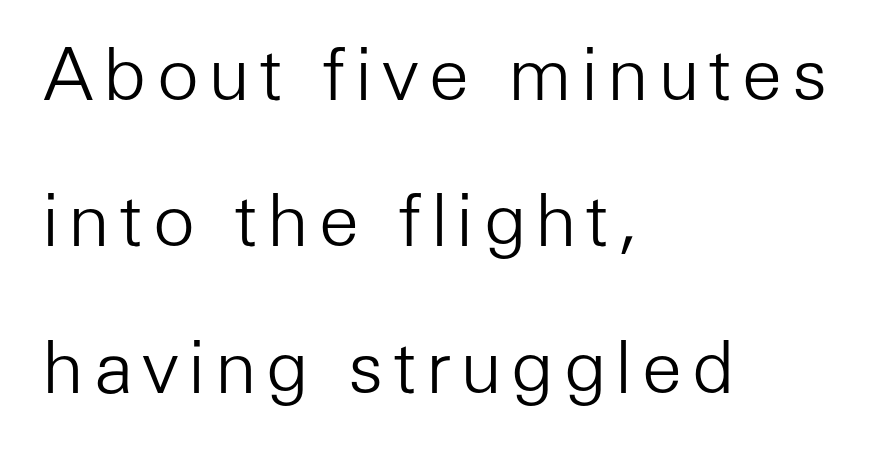
Q: Is the text bold? A: No.
Q: Is the text italic (slanted)? A: No, it is upright.
Q: Is the typeface a serif or a sans-serif typeface? A: Sans-serif.
Q: Is the text underlined? A: No.
Q: How is the paragraph aligned? A: Left-aligned.
Q: Is the spacing between lines tight, normal or loose? A: Loose.
Q: Width (condensed, normal, or wide)? A: Normal.
Q: Stroke contrast? A: Low.
Q: x-height? A: Medium.
Q: Monospaced? A: No.
